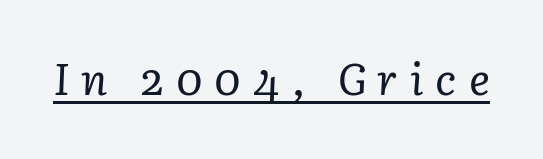
The image shows 44 px regular-weight serif type, italic (leaning right); set unusually wide letter spacing (+0.27 em), underlined; low stroke contrast and a medium x-height.
